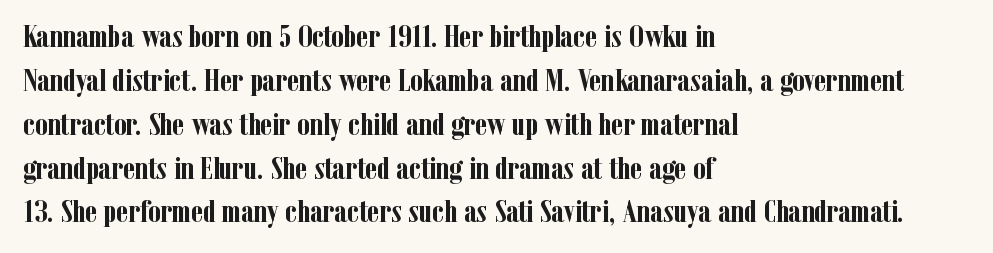
Q: Is the text bold? A: Yes.
Q: Is the text italic (slanted)? A: No, it is upright.
Q: Is the typeface a serif or a sans-serif typeface? A: Serif.
Q: Is the text underlined? A: No.
Q: How is the paragraph aligned? A: Left-aligned.
Q: Is the spacing between letters normal or unusually wide? A: Normal.
Q: Is the spacing between lines tight, normal or loose? A: Normal.
Q: Width (condensed, normal, or wide)? A: Condensed.
Q: Stroke contrast? A: Low.
Q: x-height? A: Medium.
Q: Monospaced? A: No.
